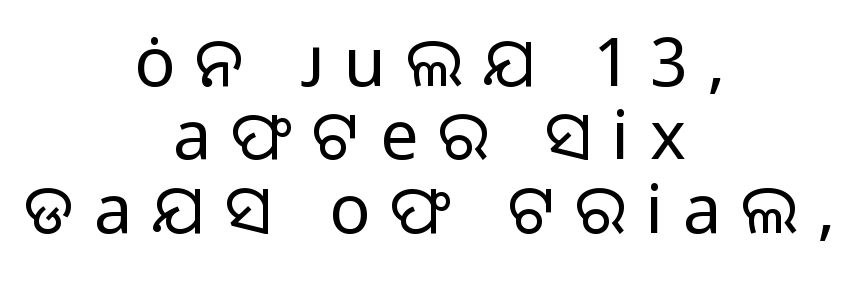
The image shows 68 px regular-weight sans-serif type, upright; set centered, tight line spacing (1.08x), unusually wide letter spacing (+0.29 em), not underlined; low stroke contrast and a medium x-height.
